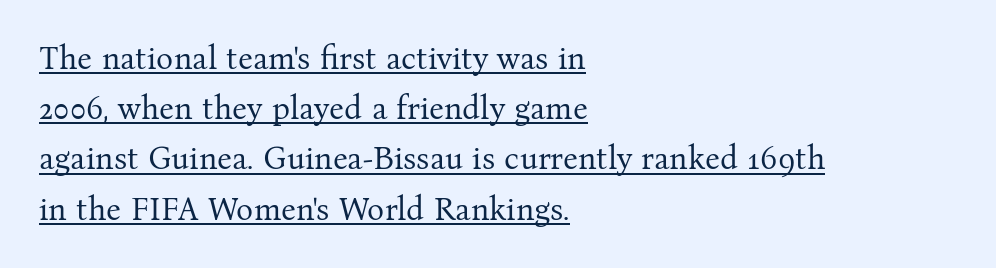
The image shows 32 px regular-weight serif type, upright; set left-aligned, normal line spacing (1.57x), normal letter spacing, underlined; medium stroke contrast and a medium x-height.
